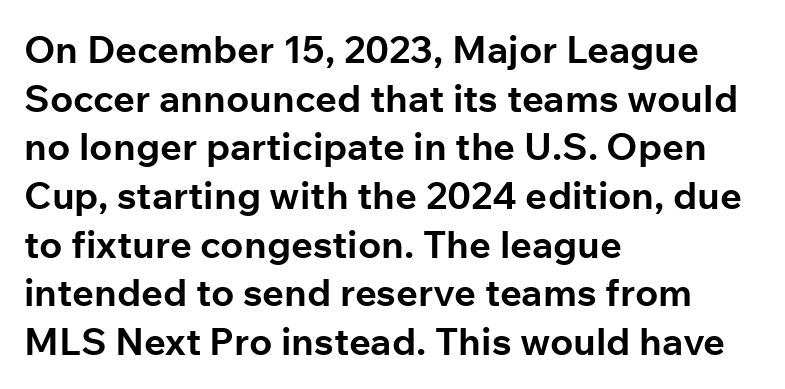
{"serif": "no", "italic": "no", "bold": "yes", "weight": "bold", "width": "normal", "stroke_contrast": "low", "x_height": "medium", "monospaced": "no", "underline": "no", "align": "left", "line_spacing": "normal", "line_spacing_ratio": 1.28, "letter_spacing": "normal", "letter_spacing_em": 0.0, "glyph_px": 38}
